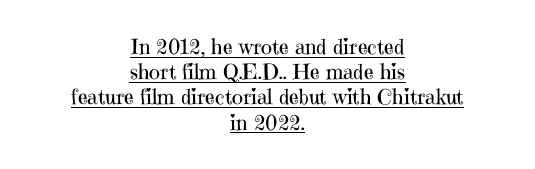
Q: Is the text bold? A: No.
Q: Is the text italic (slanted)? A: No, it is upright.
Q: Is the text underlined? A: Yes.
Q: How is the paragraph aligned? A: Centered.
Q: Is the spacing between letters normal or unusually wide? A: Normal.
